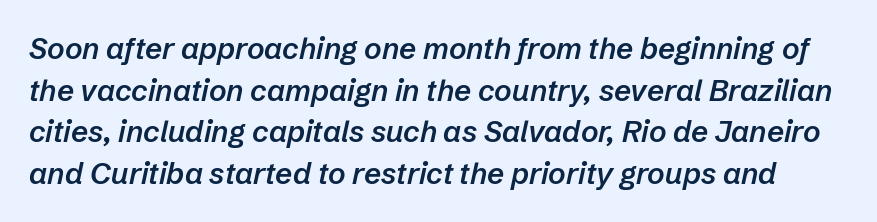
The image shows 30 px semibold type, italic (leaning right); set normal line spacing (1.39x), normal letter spacing, not underlined; low stroke contrast and a medium x-height.
